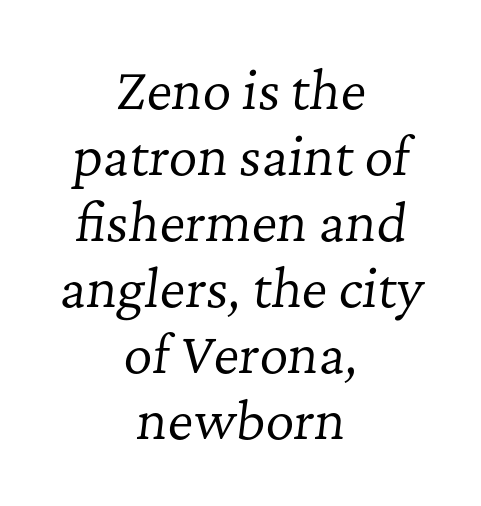
{"serif": "yes", "italic": "yes", "lean": "right", "slant_degrees": 7, "bold": "no", "weight": "regular", "width": "normal", "stroke_contrast": "low", "x_height": "medium", "monospaced": "no", "underline": "no", "align": "center", "line_spacing": "normal", "line_spacing_ratio": 1.32, "letter_spacing": "normal", "letter_spacing_em": 0.0, "glyph_px": 50}
